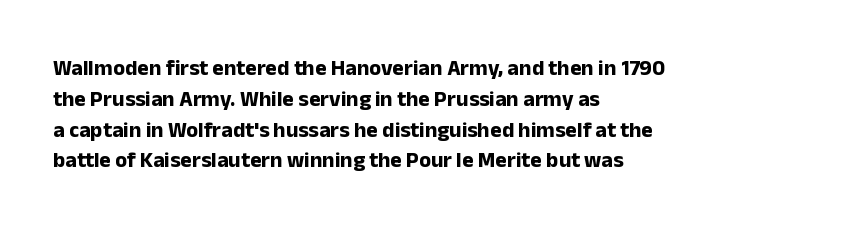
Q: Is the text bold? A: Yes.
Q: Is the text italic (slanted)? A: No, it is upright.
Q: Is the text underlined? A: No.
Q: How is the paragraph aligned? A: Left-aligned.
Q: Is the spacing between letters normal or unusually wide? A: Normal.
Q: Is the spacing between lines tight, normal or loose? A: Normal.
